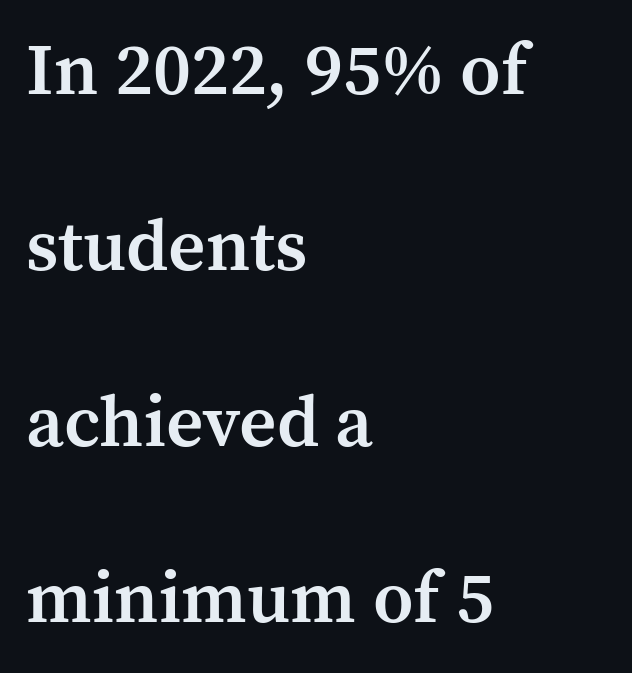
Q: Is the text bold? A: Semi-bold.
Q: Is the text italic (slanted)? A: No, it is upright.
Q: Is the typeface a serif or a sans-serif typeface? A: Serif.
Q: Is the text underlined? A: No.
Q: How is the paragraph aligned? A: Left-aligned.
Q: Is the spacing between letters normal or unusually wide? A: Normal.
Q: Is the spacing between lines tight, normal or loose? A: Loose.
Q: Width (condensed, normal, or wide)? A: Normal.
Q: Stroke contrast? A: Medium.
Q: x-height? A: Medium.
Q: Monospaced? A: No.
